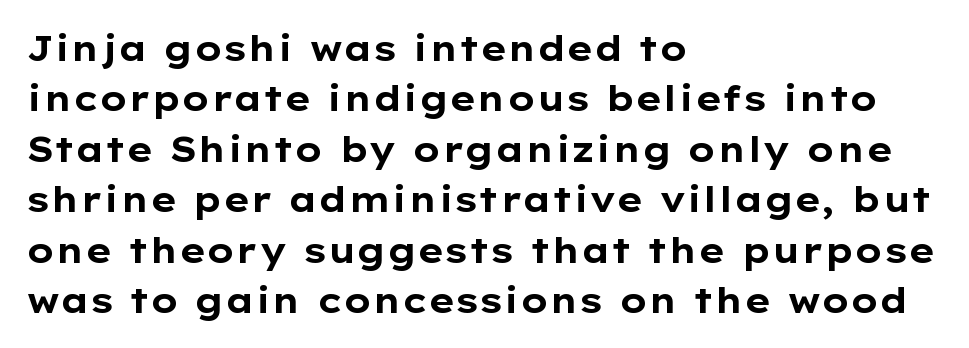
{"serif": "no", "italic": "no", "bold": "yes", "weight": "bold", "width": "wide", "stroke_contrast": "low", "x_height": "medium", "monospaced": "no", "underline": "no", "align": "left", "line_spacing": "normal", "line_spacing_ratio": 1.44, "letter_spacing": "normal", "letter_spacing_em": 0.0, "glyph_px": 35}
